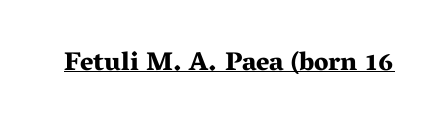
{"italic": "no", "bold": "yes", "underline": "yes", "letter_spacing": "normal", "letter_spacing_em": 0.0, "glyph_px": 26}
